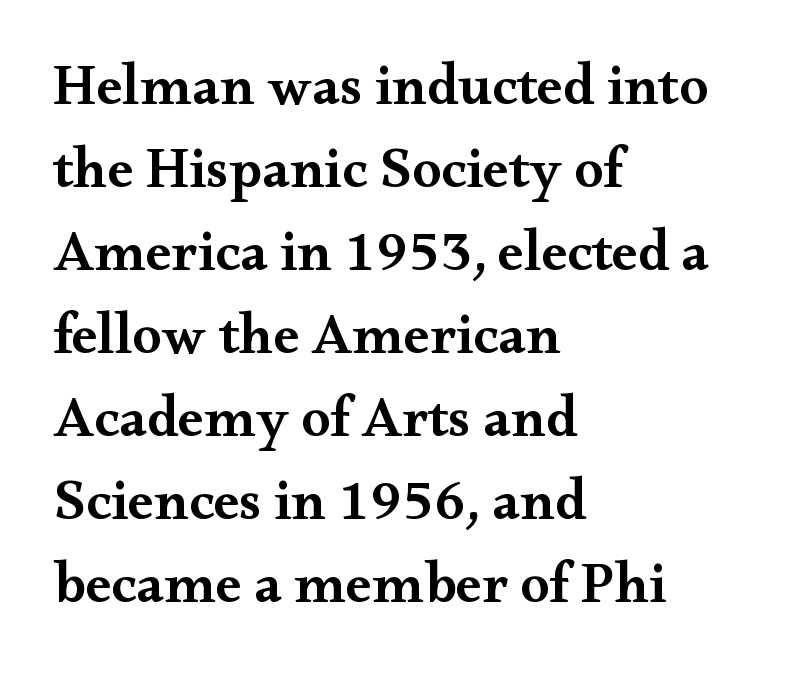
Anything drawn beneath the words? Only blank space. Looks like regular typesetting: each glyph gets only the width it needs. No italicization has been applied; the sample stays upright. Vertically, the passage feels balanced, rows spaced as you'd expect. The typesetter chose a ragged-right arrangement here. The rendering shows small feet on the letterforms — a serif design.
